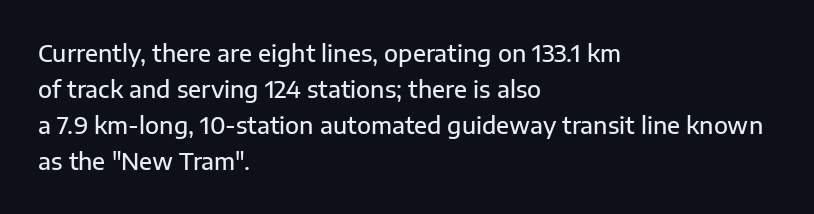
{"italic": "no", "bold": "semi", "underline": "no", "align": "left", "line_spacing": "normal", "line_spacing_ratio": 1.56, "letter_spacing": "normal", "letter_spacing_em": 0.0, "glyph_px": 23}
